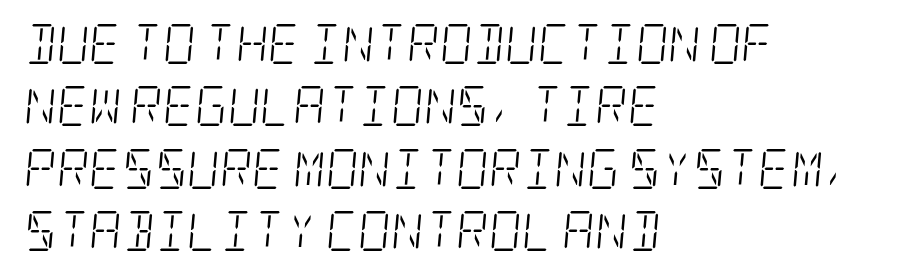
The image shows 40 px light, condensed serif type, italic (leaning right); set left-aligned, normal line spacing (1.56x), normal letter spacing, not underlined; low stroke contrast and a large x-height.
